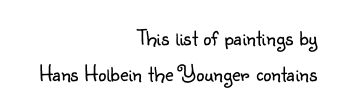
The lettering stays uniformly vertical, giving the passage a roman look. Is the type heavy? It reads as light-to-regular instead. Caption: multi-line text, flush right, ragged left. The foot of each line stays bare and open.
